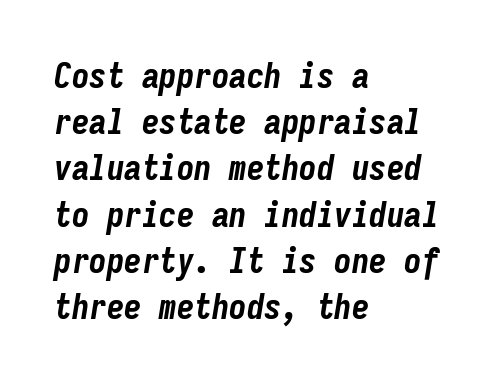
The image shows 35 px bold, condensed type, italic (leaning right), monospaced; set left-aligned, normal line spacing (1.32x), normal letter spacing, not underlined; low stroke contrast and a medium x-height.
